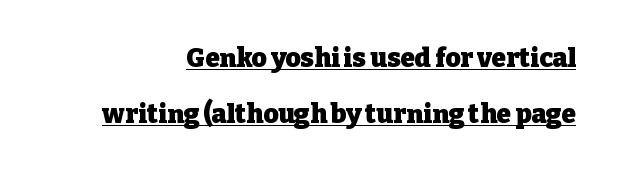
Notice the wide empty band between every row — that's loose leading. The face used here has the dense, thick strokes of a bold. These characters rest on top of a visible drawn line. Nope, not italic — everything's standing straight.
